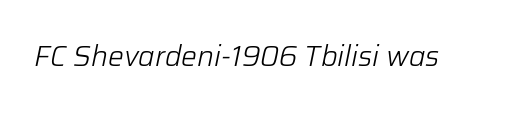
{"italic": "yes", "lean": "right", "slant_degrees": 12, "bold": "no", "weight": "light", "width": "normal", "stroke_contrast": "low", "x_height": "medium", "monospaced": "no", "underline": "no", "letter_spacing": "normal", "letter_spacing_em": 0.0, "glyph_px": 28}
